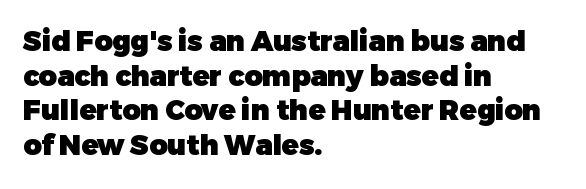
The image shows 28 px heavy sans-serif type, upright; set left-aligned, line spacing 1.24x, normal letter spacing, not underlined; low stroke contrast and a medium x-height.
